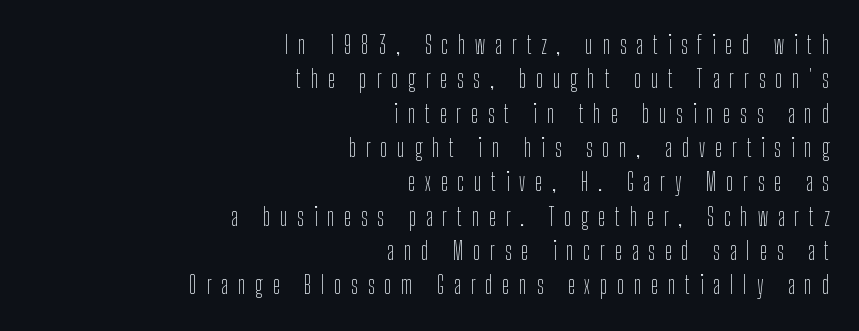
{"italic": "no", "bold": "no", "underline": "no", "align": "right", "line_spacing": "normal", "line_spacing_ratio": 1.43, "letter_spacing": "wide", "letter_spacing_em": 0.41, "glyph_px": 24}
